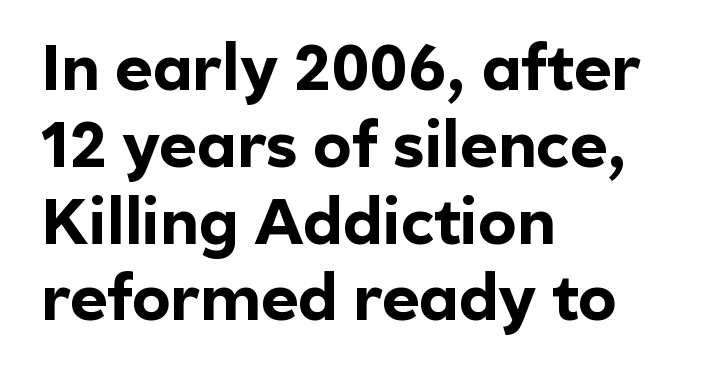
Q: Is the text bold? A: Yes.
Q: Is the text italic (slanted)? A: No, it is upright.
Q: Is the typeface a serif or a sans-serif typeface? A: Sans-serif.
Q: Is the text underlined? A: No.
Q: How is the paragraph aligned? A: Left-aligned.
Q: Is the spacing between letters normal or unusually wide? A: Normal.
Q: Width (condensed, normal, or wide)? A: Normal.
Q: x-height? A: Medium.
Q: Monospaced? A: No.
